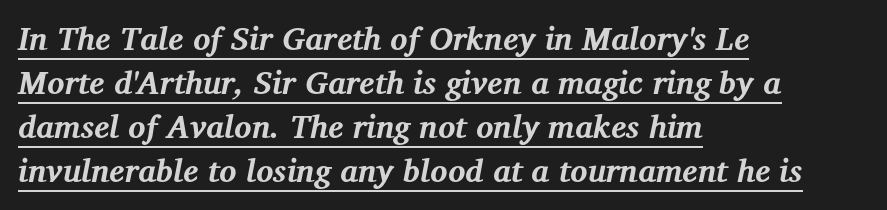
Leftover space on each line is placed entirely after the last word. A normal amount of white space separates one row of letters from the next. Note: serifs present on the glyphs. The tracking reads as untouched default to a designer's eye. This is oblique type, the kind used for emphasis or titles. Every word sits above its own underline.
